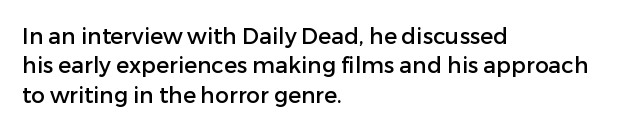
{"italic": "no", "underline": "no", "align": "left", "line_spacing": "normal", "line_spacing_ratio": 1.33, "letter_spacing": "normal", "letter_spacing_em": 0.0, "glyph_px": 22}
